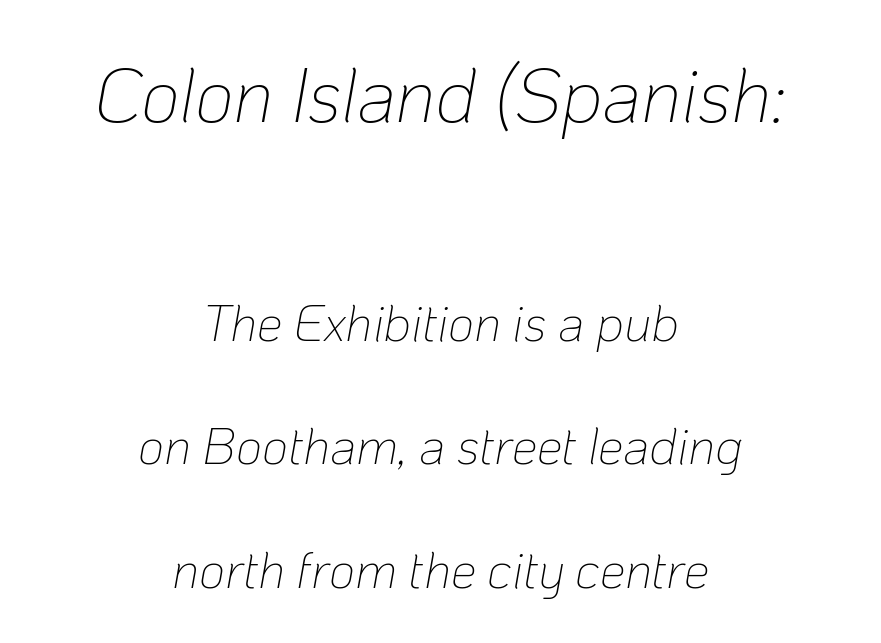
The image shows 76 px thin type, italic (leaning right); set centered, loose line spacing (2.42x), normal letter spacing, not underlined; the first (top) block is 1.49x larger; low stroke contrast and a medium x-height.
